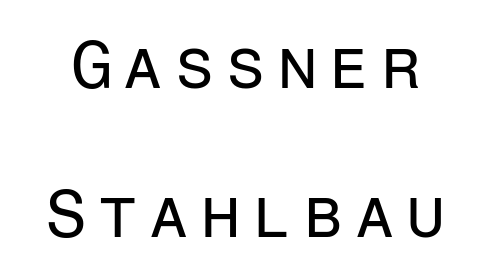
The face used here is monospaced, like something from a code editor. These glyphs show unthickened strokes, regular width or finer. Regarding serifs, this sample does without them. Successive baselines arrive slowly, with a big drop between each. Anything drawn beneath the words? Only blank space.
